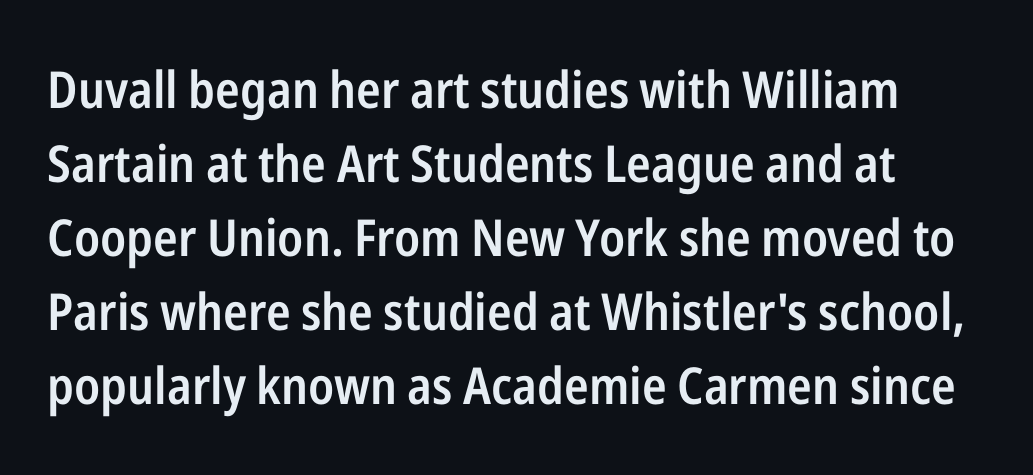
{"serif": "no", "italic": "no", "bold": "semi", "weight": "semibold", "width": "condensed", "stroke_contrast": "low", "x_height": "medium", "monospaced": "no", "underline": "no", "line_spacing": "normal", "line_spacing_ratio": 1.45, "letter_spacing": "normal", "letter_spacing_em": 0.0, "glyph_px": 51}
